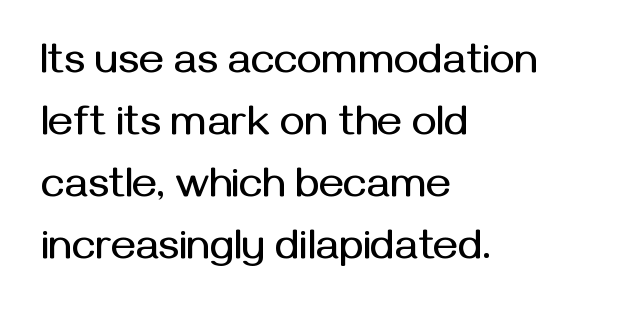
{"serif": "no", "italic": "no", "width": "normal", "stroke_contrast": "medium", "x_height": "medium", "monospaced": "no", "underline": "no", "align": "left", "line_spacing": "normal", "line_spacing_ratio": 1.48, "letter_spacing": "normal", "letter_spacing_em": 0.0, "glyph_px": 42}
